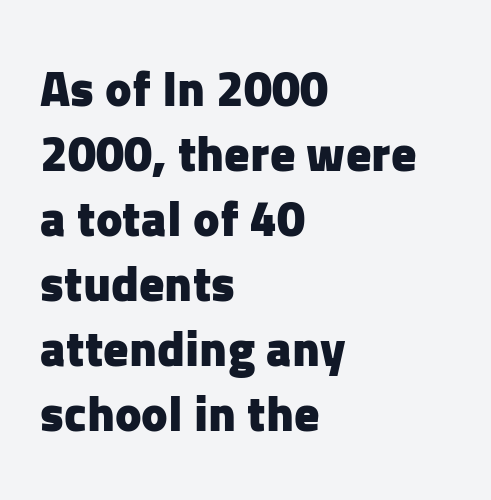
Q: Is the text bold? A: Yes.
Q: Is the text italic (slanted)? A: No, it is upright.
Q: Is the typeface a serif or a sans-serif typeface? A: Sans-serif.
Q: Is the text underlined? A: No.
Q: How is the paragraph aligned? A: Left-aligned.
Q: Is the spacing between letters normal or unusually wide? A: Normal.
Q: Is the spacing between lines tight, normal or loose? A: Normal.
Q: Width (condensed, normal, or wide)? A: Normal.
Q: Stroke contrast? A: Low.
Q: x-height? A: Medium.
Q: Monospaced? A: No.
